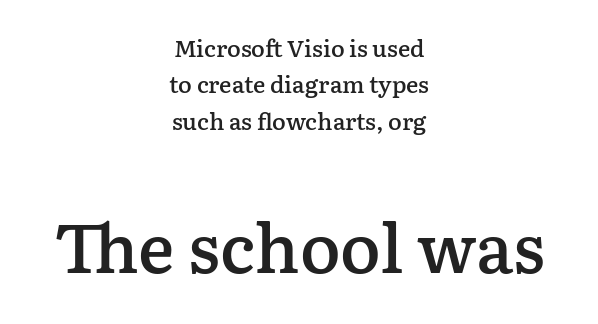
The image shows 68 px semibold serif type, upright; set centered, normal line spacing (1.58x), normal letter spacing, not underlined; the second (bottom) block is 2.96x larger; low stroke contrast and a medium x-height.
